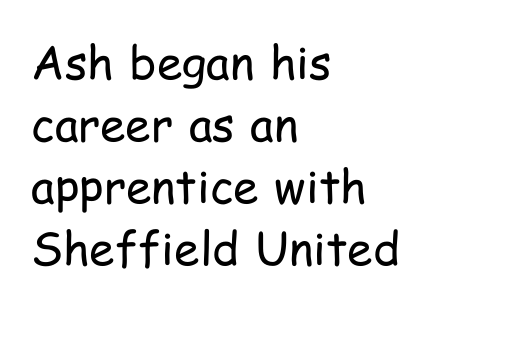
The image shows 46 px regular-weight, condensed sans-serif type, upright; set left-aligned, normal line spacing (1.35x), normal letter spacing, not underlined; low stroke contrast and a medium x-height.
